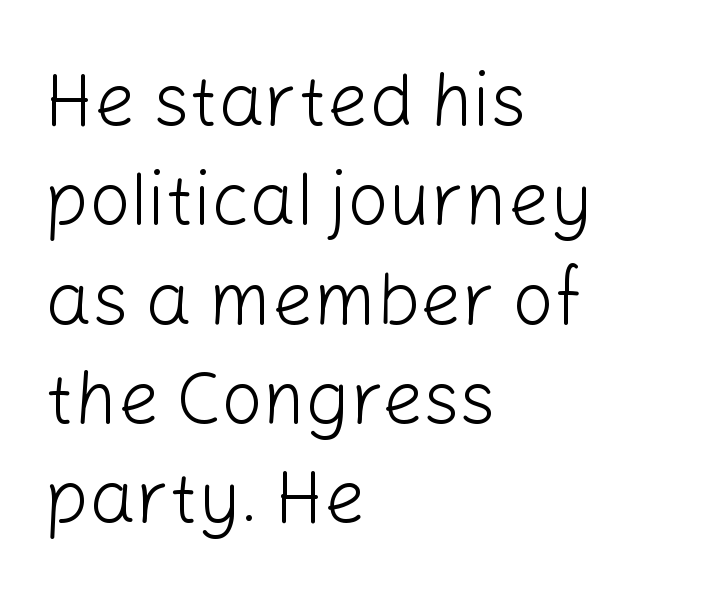
Classification — sans serif. Proportional: the letters do not fall into vertical columns. Nope, not italic — everything's standing straight. Descender tails drop into unmarked territory.
